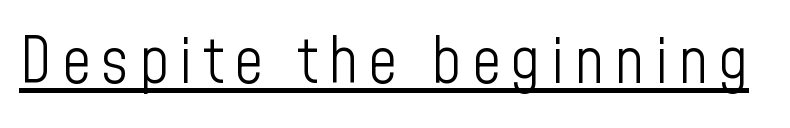
Descenders here cross a horizontal rule under the line. Note the varied advance widths — an 'i' is clearly narrower than an 'm'. A typesetter would label this face a sans. Nothing heavy about these letters — not bold at all. Characters remain perfectly vertical along every line.
